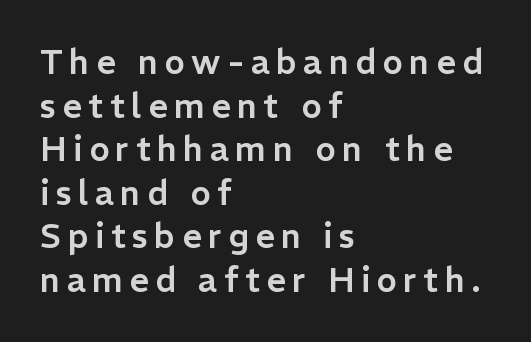
{"serif": "no", "italic": "no", "width": "normal", "stroke_contrast": "low", "x_height": "medium", "monospaced": "no", "underline": "no", "align": "left", "line_spacing": "normal", "line_spacing_ratio": 1.28, "glyph_px": 34}
